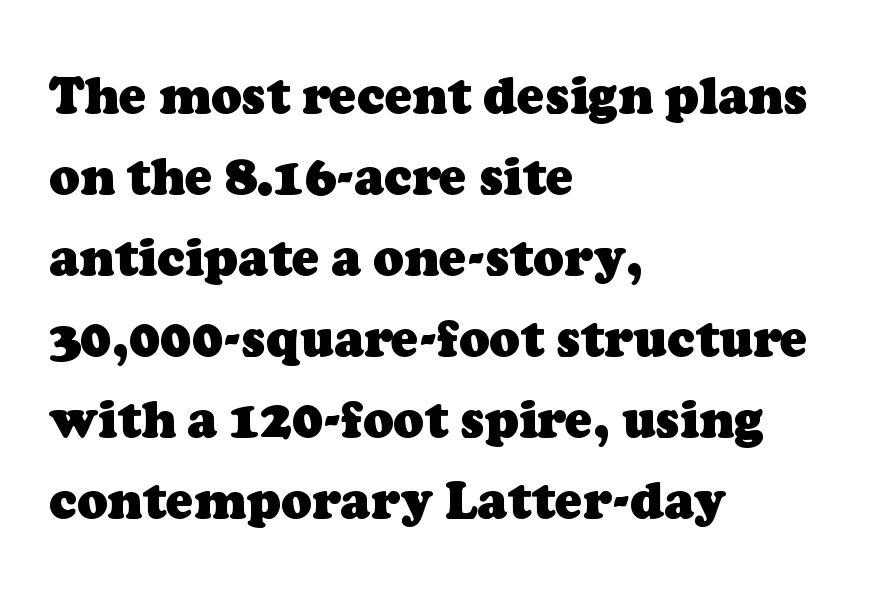
The image shows 51 px heavy serif type; set left-aligned, normal line spacing (1.59x), normal letter spacing, not underlined; low stroke contrast and a medium x-height.
